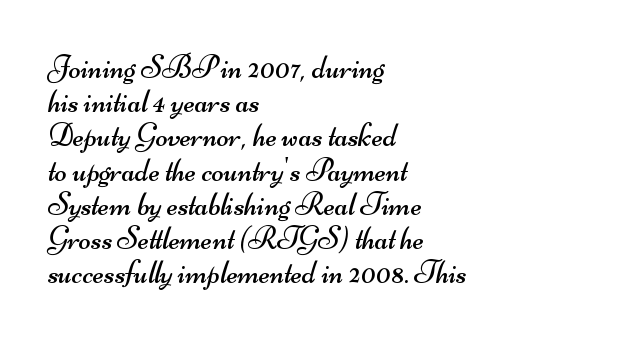
Q: Is the text bold? A: No.
Q: Is the typeface a serif or a sans-serif typeface? A: Sans-serif.
Q: Is the text underlined? A: No.
Q: How is the paragraph aligned? A: Left-aligned.
Q: Is the spacing between letters normal or unusually wide? A: Normal.
Q: Is the spacing between lines tight, normal or loose? A: Tight.
Q: Width (condensed, normal, or wide)? A: Wide.
Q: Stroke contrast? A: Medium.
Q: x-height? A: Small.
Q: Monospaced? A: No.
